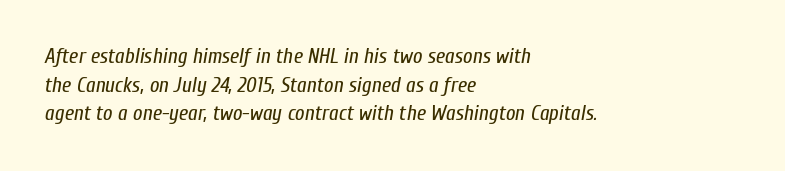
These lines sit exactly where default settings would place them. If you drew a line through each stem, it would be angled. The horizontal fit of the characters is conventional and even. A student would call this left alignment; a typographer would say flush left, rag right. Quick note: underline off.
